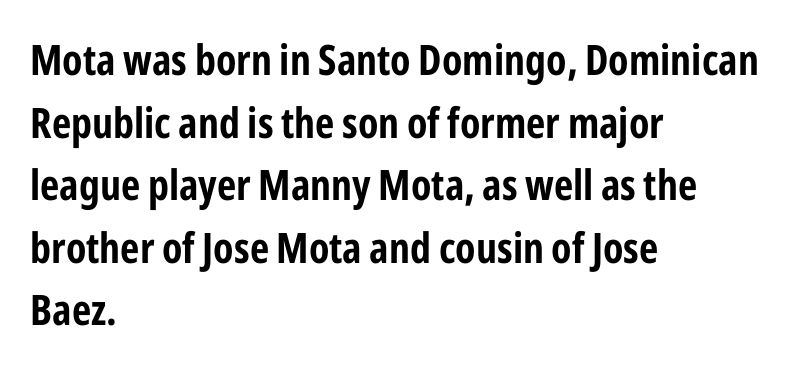
The font family rendered here belongs to the sans-serif group. The passage shown has conventional tracking throughout. The paragraph has a hard left edge and a soft right edge. This rendering features lettering with no underline.
